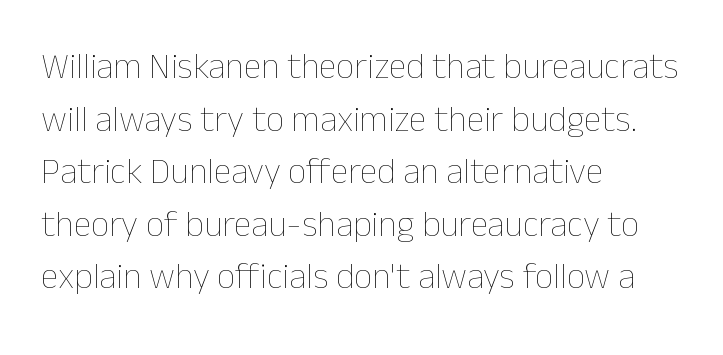
{"italic": "no", "bold": "no", "weight": "thin", "width": "normal", "stroke_contrast": "low", "x_height": "medium", "monospaced": "no", "underline": "no", "align": "left", "line_spacing": "normal", "line_spacing_ratio": 1.46, "letter_spacing": "normal", "letter_spacing_em": 0.0, "glyph_px": 36}
